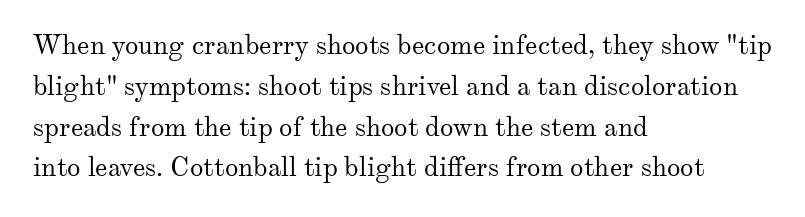
{"italic": "no", "bold": "no", "underline": "no", "align": "left", "line_spacing": "normal", "line_spacing_ratio": 1.51, "letter_spacing": "normal", "letter_spacing_em": 0.0, "glyph_px": 27}
